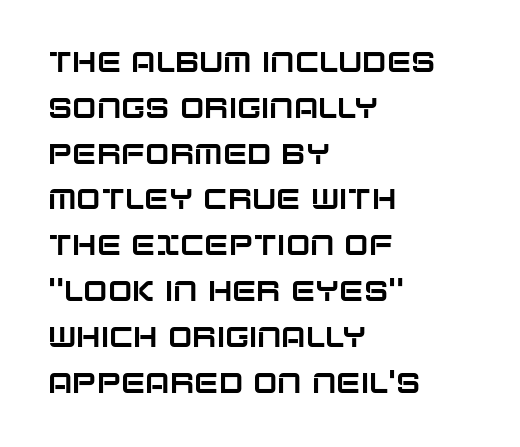
Leftover space on each line is placed entirely after the last word. Rows of type keep a routine distance in the vertical direction. Is this a fixed-width face? No — the glyphs have proportional, varying widths. Stroke terminals: plain, sans-serif.
